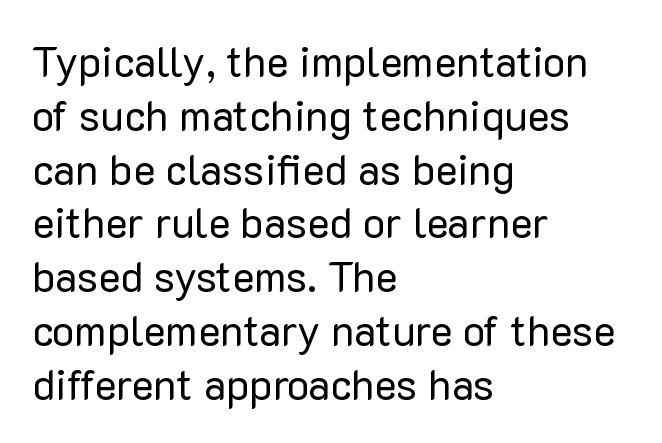
Evenly set lines give the paragraph a standard silhouette. The space directly below the letters is spotless. This sample uses an upright cut, with every glyph sitting square on the baseline. The typeface chosen for these lines omits serifs.
